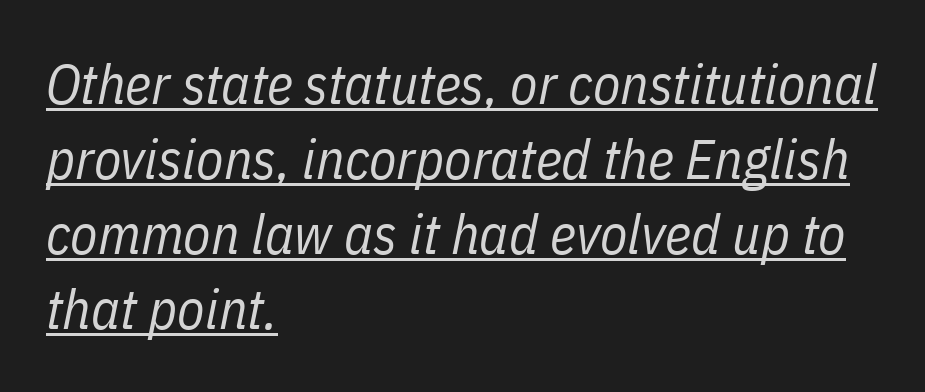
Summary of vertical rhythm: regular, with standard interline spacing. The glyphs look as if they've been sheared to an angle. Looks like regular typesetting: each glyph gets only the width it needs. The lines are quadded left. The type is set solid horizontally, with unmodified tracking.
